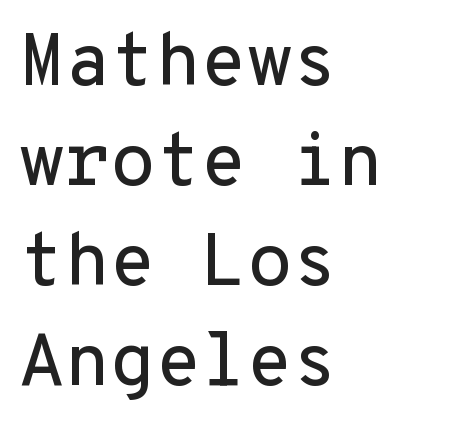
The image shows 74 px sans-serif type, upright, monospaced; set left-aligned, normal line spacing (1.35x), normal letter spacing, not underlined; low stroke contrast and a medium x-height.
